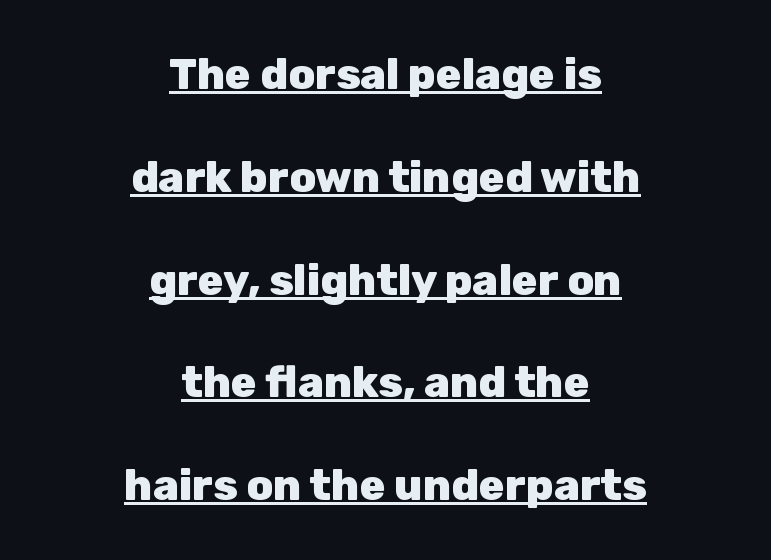
Italic: no, the glyphs are upright roman. These lines are rendered in a variable-pitch font. The sample's only ornament is a line tracing under the words. Does the type have serifs? No, each stem ends abruptly. Whoever set this chose breathing room over compactness in the vertical rhythm.
